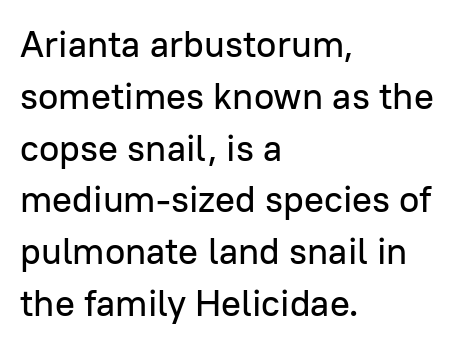
{"serif": "no", "italic": "no", "width": "normal", "stroke_contrast": "low", "x_height": "medium", "monospaced": "no", "underline": "no", "align": "left", "line_spacing": "normal", "line_spacing_ratio": 1.4, "letter_spacing": "normal", "letter_spacing_em": 0.0, "glyph_px": 37}
